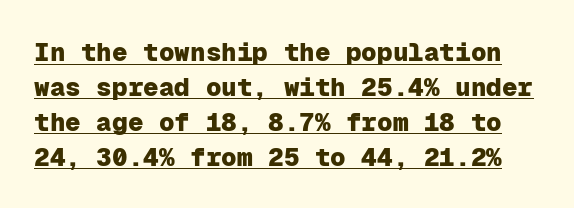
Q: Is the text bold? A: Yes.
Q: Is the text italic (slanted)? A: No, it is upright.
Q: Is the text underlined? A: Yes.
Q: Is the spacing between letters normal or unusually wide? A: Normal.
Q: Is the spacing between lines tight, normal or loose? A: Normal.
